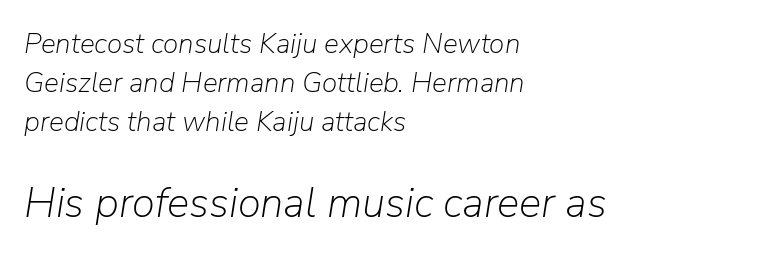
The tracking reads as untouched default to a designer's eye. Summary of vertical rhythm: regular, with standard interline spacing. Do the characters align in a grid? No, the font is proportional. Weight class: somewhere from thin through regular.
